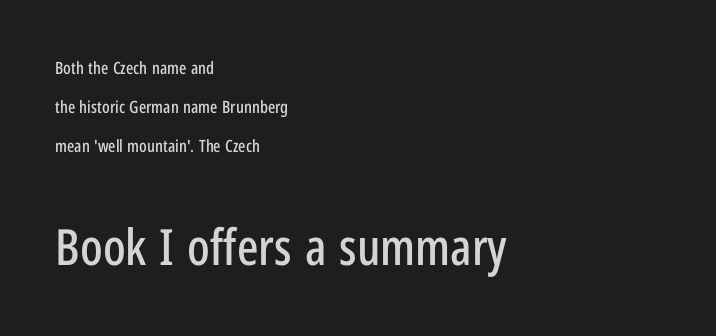
Q: Is the text italic (slanted)? A: No, it is upright.
Q: Is the typeface a serif or a sans-serif typeface? A: Sans-serif.
Q: Is the text underlined? A: No.
Q: How is the paragraph aligned? A: Left-aligned.
Q: Is the spacing between letters normal or unusually wide? A: Normal.
Q: Is the spacing between lines tight, normal or loose? A: Loose.
Q: Which block of text is set in a larger size, the first (top) or the second (bottom)? A: The second (bottom) one.
Q: Width (condensed, normal, or wide)? A: Condensed.
Q: Stroke contrast? A: Low.
Q: x-height? A: Medium.
Q: Monospaced? A: No.
